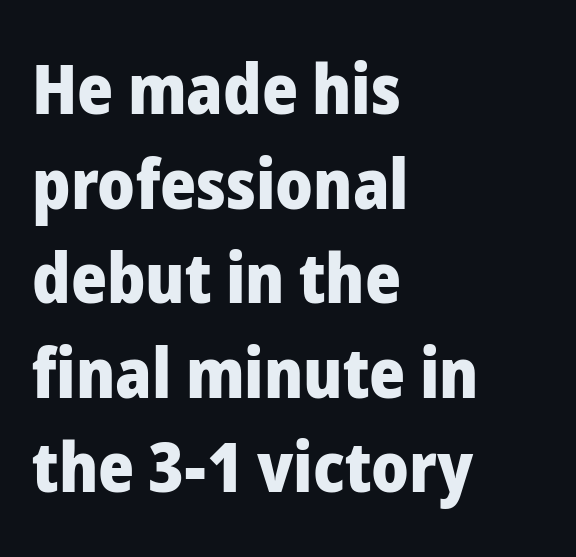
A typesetter would call this leading conventional body-copy spacing. Compared with a centered layout, this one pins lines to the left instead. A bare baseline throughout the passage. The letters stand upright; this is a roman face. Is this a sans? Yes — the strokes have no serifs. Strokes here are thick enough to call this a true bold.
